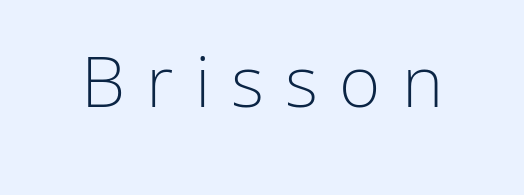
The font family rendered here belongs to the sans-serif group. You could not count columns in this text — the font is proportionally spaced. Characters follow at a spacing far wider than the type designer built in. Notice how the stems are strictly vertical — no italics here. A quiet, ordinary-to-light weight characterises the typeface. Nobody drew a line under any word here.
